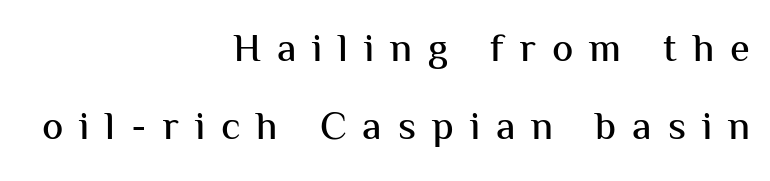
The rendering shows plain stroke endings on the letterforms — a sans-serif design. Note the varied advance widths — an 'i' is clearly narrower than an 'm'. This sample uses expanded letter spacing, leaving extra air between glyphs. How would I describe the line gaps? Wide and relaxed.
